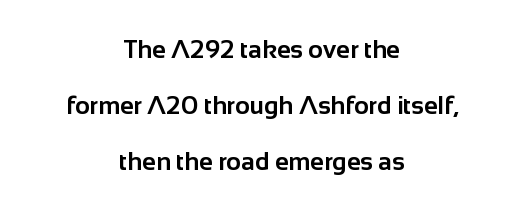
{"italic": "no", "bold": "yes", "underline": "no", "align": "center", "line_spacing": "loose", "line_spacing_ratio": 2.25, "letter_spacing": "normal", "letter_spacing_em": 0.0, "glyph_px": 25}
